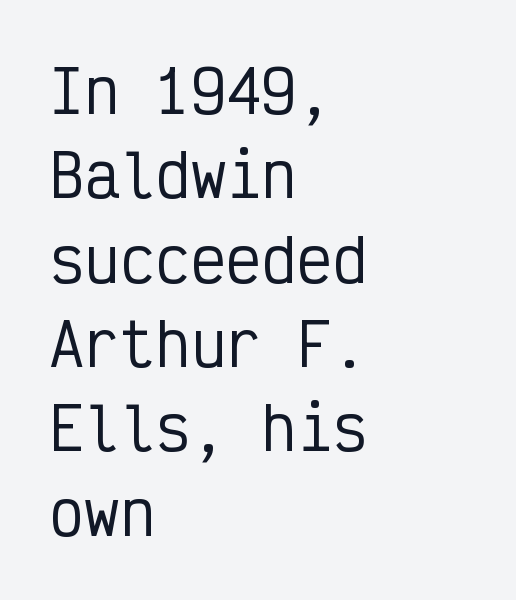
Does the leading feel generous? No, just average. Is there any slant? The stems are plumb. Words float on clear page, feet unadorned. Are there feet on the stems? There aren't — it's a sans. The typesetter chose a ragged-right arrangement here.
